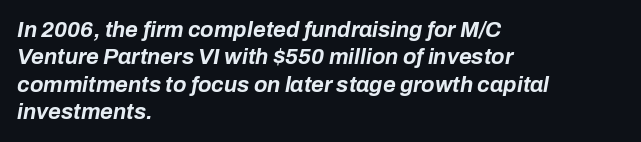
Does the leading feel generous? No, just average. Tall strokes in this sample are angled rather than plumb. The paragraph shown leans on its left margin. Any mark beneath the type? The region is blank. Tracking here is standard; glyphs follow each other at the usual distance. Summary of weight: heavy, a full bold.
